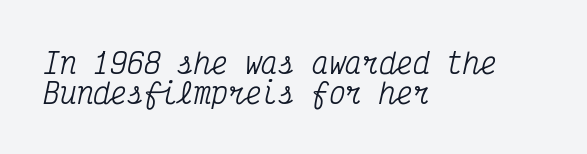
Cramped leading. The face used here is seriffed, in the tradition of book romans. Monospaced: the letters line up in strict vertical columns. Underline: absent. Posture: slanted.
